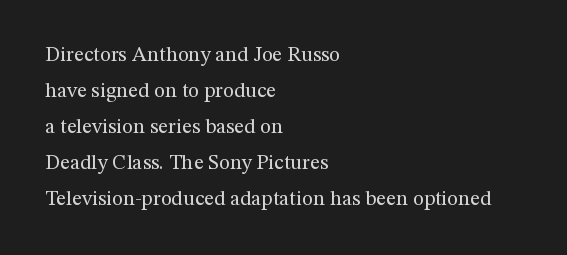
The image shows 21 px text type, upright; set left-aligned, line spacing 1.71x, normal letter spacing, not underlined.
